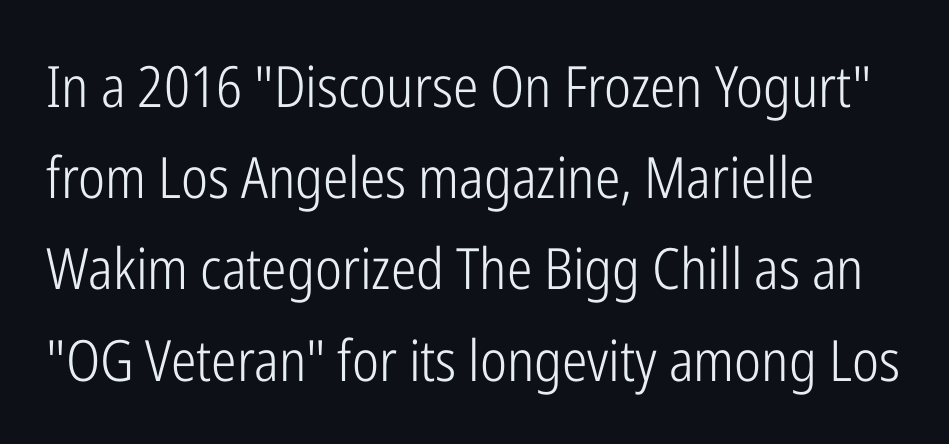
{"serif": "no", "italic": "no", "bold": "no", "weight": "light", "width": "condensed", "stroke_contrast": "low", "x_height": "medium", "monospaced": "no", "underline": "no", "align": "left", "line_spacing": "normal", "line_spacing_ratio": 1.6, "letter_spacing": "normal", "letter_spacing_em": 0.0, "glyph_px": 57}
